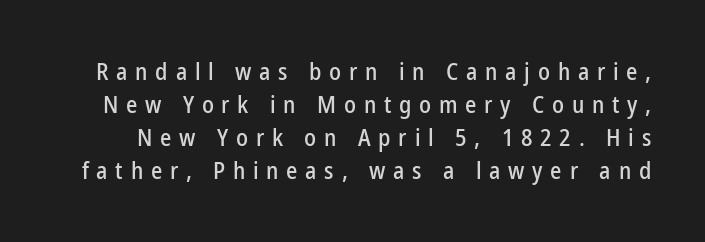
{"italic": "no", "underline": "no", "line_spacing": "normal", "line_spacing_ratio": 1.38, "letter_spacing": "wide", "letter_spacing_em": 0.32, "glyph_px": 24}
